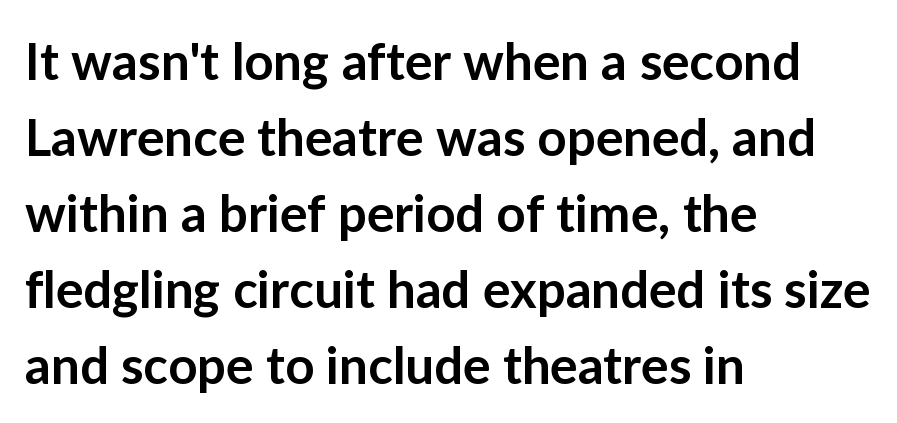
The face used here is a sans, in the tradition of grotesques and geometrics. Glyph-to-glyph distance matches everyday printed text. Quick note: underline off. The paragraph shown leans on its left margin. Summary of weight: moderately heavy, a semibold.
